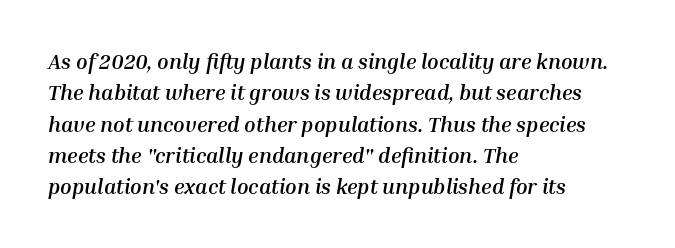
Q: Is the text bold? A: Yes.
Q: Is the text italic (slanted)? A: Yes, it leans right by about 10 degrees.
Q: Is the text underlined? A: No.
Q: How is the paragraph aligned? A: Left-aligned.
Q: Is the spacing between letters normal or unusually wide? A: Normal.
Q: Is the spacing between lines tight, normal or loose? A: Normal.
